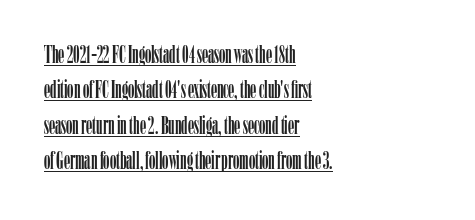
The image shows 25 px text type, upright; set left-aligned, normal line spacing (1.42x), normal letter spacing, underlined.
